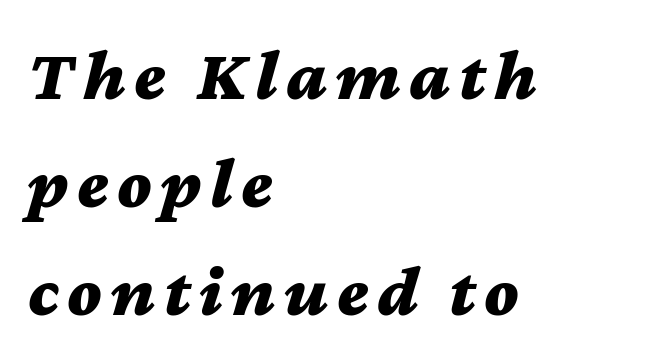
{"italic": "yes", "lean": "right", "slant_degrees": 12, "bold": "yes", "weight": "bold", "width": "wide", "stroke_contrast": "medium", "x_height": "medium", "monospaced": "no", "underline": "no", "align": "left", "line_spacing": "normal", "line_spacing_ratio": 1.5, "glyph_px": 72}
